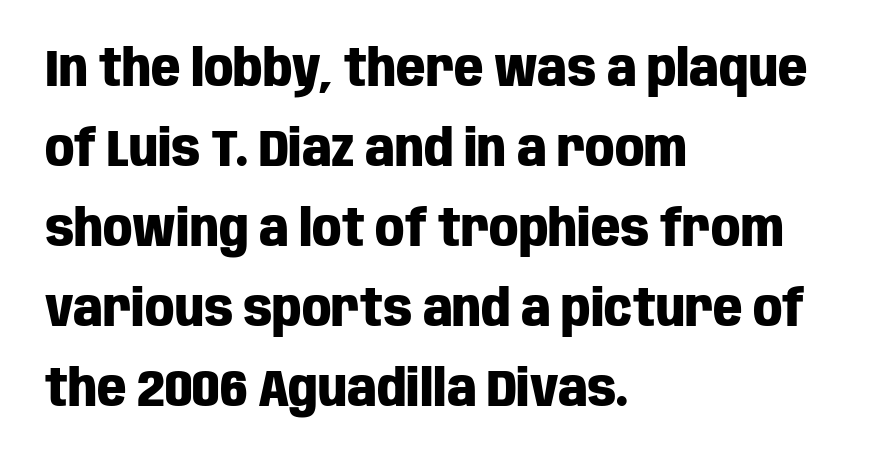
{"serif": "no", "italic": "no", "bold": "yes", "weight": "heavy", "width": "condensed", "stroke_contrast": "low", "x_height": "large", "monospaced": "no", "underline": "no", "align": "left", "line_spacing": "normal", "line_spacing_ratio": 1.57, "letter_spacing": "normal", "letter_spacing_em": 0.0, "glyph_px": 51}
